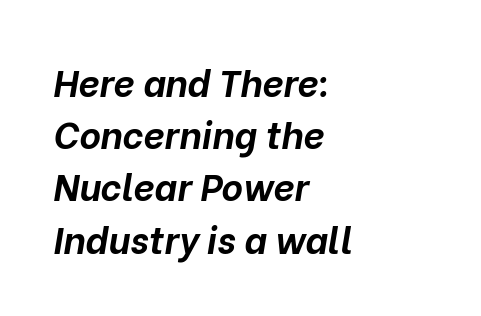
Q: Is the text bold? A: Yes.
Q: Is the text italic (slanted)? A: Yes, it leans right by about 10 degrees.
Q: Is the text underlined? A: No.
Q: How is the paragraph aligned? A: Left-aligned.
Q: Is the spacing between letters normal or unusually wide? A: Normal.
Q: Is the spacing between lines tight, normal or loose? A: Normal.
Q: Width (condensed, normal, or wide)? A: Normal.
Q: Stroke contrast? A: Low.
Q: x-height? A: Medium.
Q: Monospaced? A: No.
